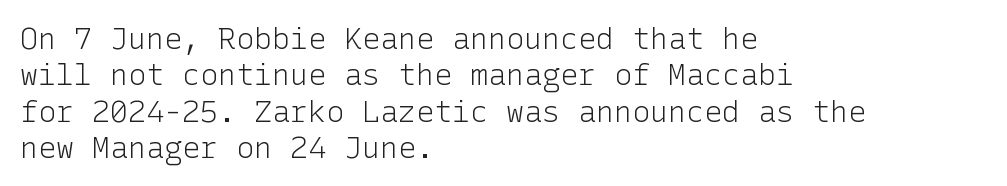
The image shows 30 px light sans-serif type, upright; set left-aligned, line spacing 1.21x, normal letter spacing, not underlined; low stroke contrast and a medium x-height.
